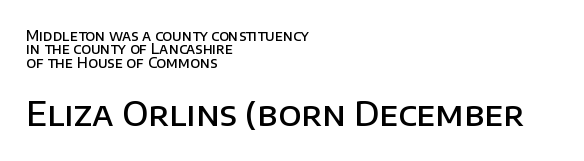
Its strokes are somewhat broadened, the hallmark of semibold type. All the whitespace from short lines collects on the right. A roman cut, with each character standing at attention. Nobody touched the tracking dial on this one.
